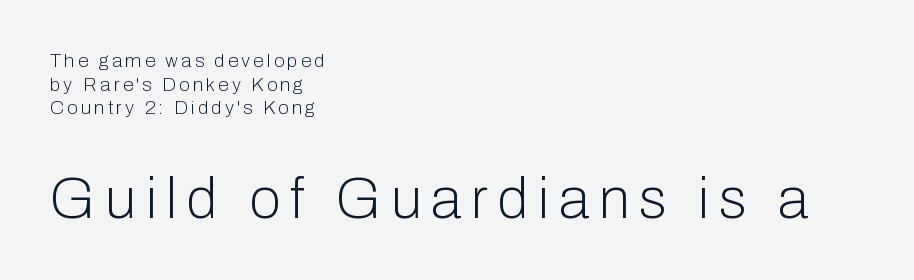
{"serif": "no", "italic": "no", "bold": "no", "weight": "light", "width": "normal", "stroke_contrast": "low", "x_height": "medium", "monospaced": "no", "underline": "no", "align": "left", "line_spacing": "normal", "line_spacing_ratio": 1.25, "larger_block": "second", "size_ratio": 3.0, "glyph_px": 57}
